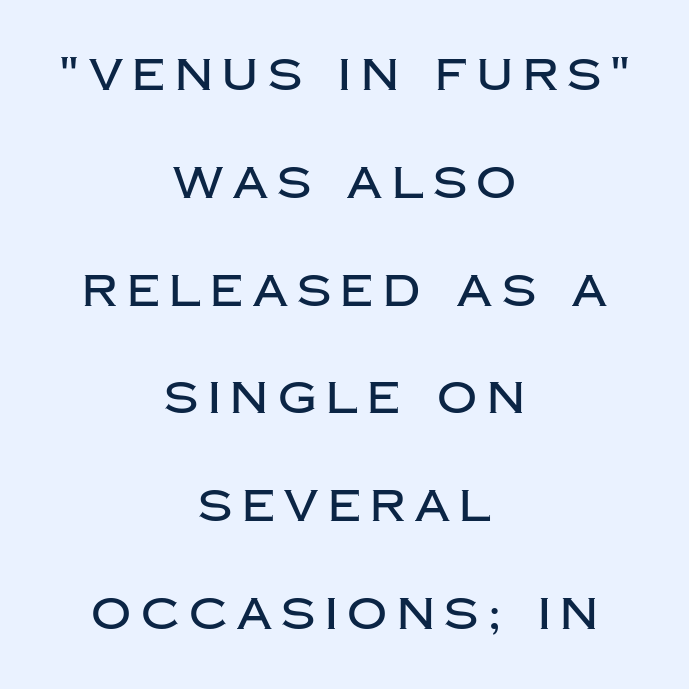
Q: Is the text italic (slanted)? A: No, it is upright.
Q: Is the typeface a serif or a sans-serif typeface? A: Sans-serif.
Q: Is the text underlined? A: No.
Q: How is the paragraph aligned? A: Centered.
Q: Is the spacing between letters normal or unusually wide? A: Unusually wide.
Q: Is the spacing between lines tight, normal or loose? A: Loose.
Q: Width (condensed, normal, or wide)? A: Normal.
Q: Stroke contrast? A: Low.
Q: x-height? A: Large.
Q: Monospaced? A: No.
